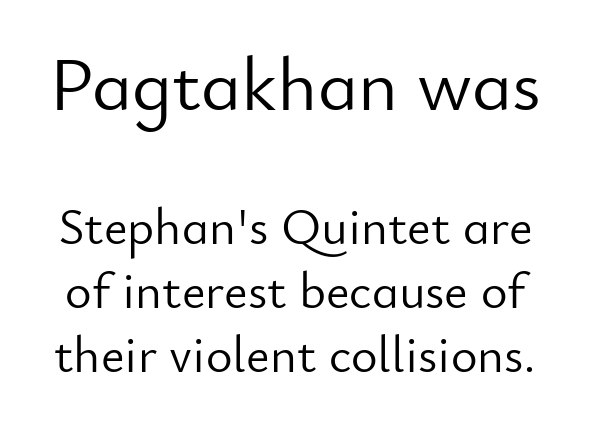
Q: Is the text bold? A: No.
Q: Is the text italic (slanted)? A: No, it is upright.
Q: Is the typeface a serif or a sans-serif typeface? A: Sans-serif.
Q: Is the text underlined? A: No.
Q: Is the spacing between letters normal or unusually wide? A: Normal.
Q: Is the spacing between lines tight, normal or loose? A: Normal.
Q: Which block of text is set in a larger size, the first (top) or the second (bottom)? A: The first (top) one.
Q: Width (condensed, normal, or wide)? A: Normal.
Q: Stroke contrast? A: Low.
Q: x-height? A: Small.
Q: Monospaced? A: No.
